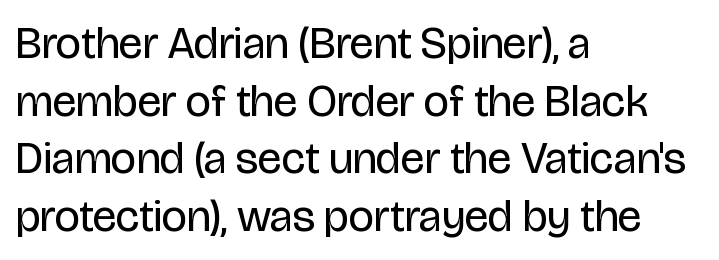
The space directly below the letters is spotless. Letterform terminals end flat and unadorned throughout the passage. These lines keep a tight, regular rhythm from letter to letter. This sample is left-justified, so line endings fall wherever the words run out.
